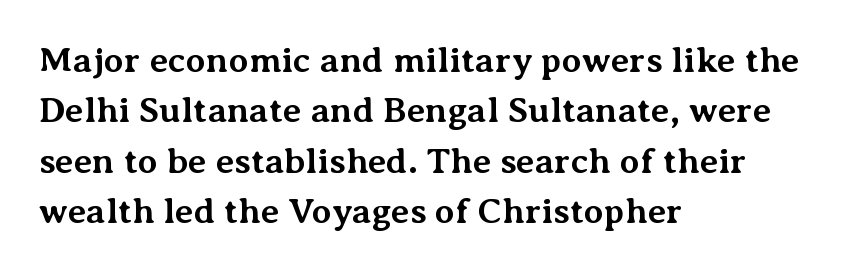
Letterform terminals end in serifs throughout the passage. Notice how the passage keeps a crisp vertical edge on the left only. Its strokes are broad and dark, the hallmark of bold type. Proportional: the letters do not fall into vertical columns. Style check: upright.
